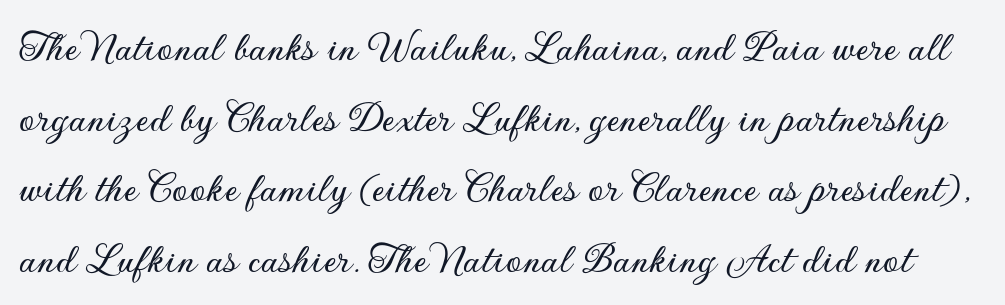
The image shows 45 px sans-serif type; set normal line spacing (1.57x), normal letter spacing, not underlined; low stroke contrast and a small x-height.
